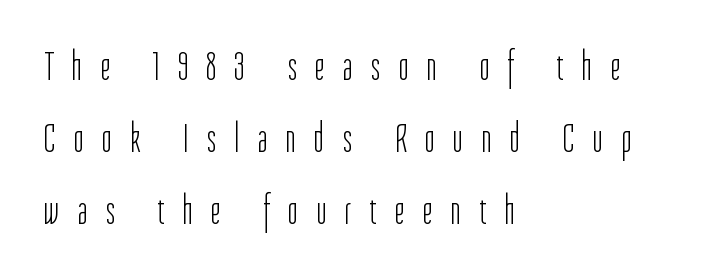
Q: Is the text bold? A: No.
Q: Is the text italic (slanted)? A: No, it is upright.
Q: Is the typeface a serif or a sans-serif typeface? A: Sans-serif.
Q: Is the text underlined? A: No.
Q: How is the paragraph aligned? A: Left-aligned.
Q: Is the spacing between letters normal or unusually wide? A: Unusually wide.
Q: Width (condensed, normal, or wide)? A: Condensed.
Q: Stroke contrast? A: Low.
Q: x-height? A: Medium.
Q: Monospaced? A: No.
